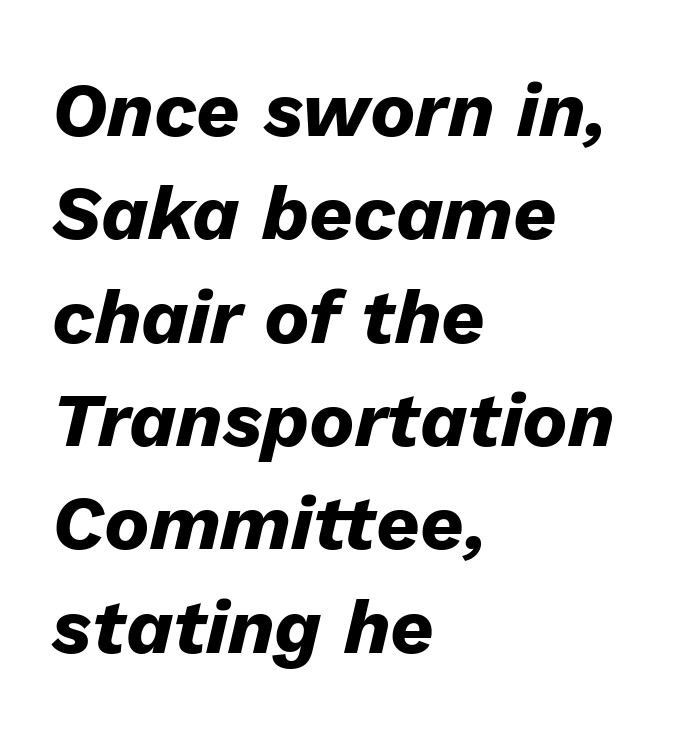
{"italic": "yes", "lean": "right", "slant_degrees": 13, "bold": "yes", "weight": "heavy", "width": "normal", "stroke_contrast": "low", "x_height": "medium", "monospaced": "no", "underline": "no", "align": "left", "line_spacing": "normal", "line_spacing_ratio": 1.36, "letter_spacing": "normal", "letter_spacing_em": 0.0, "glyph_px": 76}
